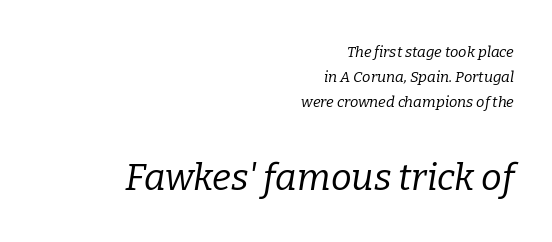
{"serif": "yes", "italic": "yes", "lean": "right", "slant_degrees": 9, "bold": "no", "weight": "regular", "width": "normal", "stroke_contrast": "low", "x_height": "medium", "monospaced": "no", "underline": "no", "align": "right", "line_spacing": "normal", "line_spacing_ratio": 1.67, "letter_spacing": "normal", "letter_spacing_em": 0.0, "larger_block": "second", "size_ratio": 2.47, "glyph_px": 37}
